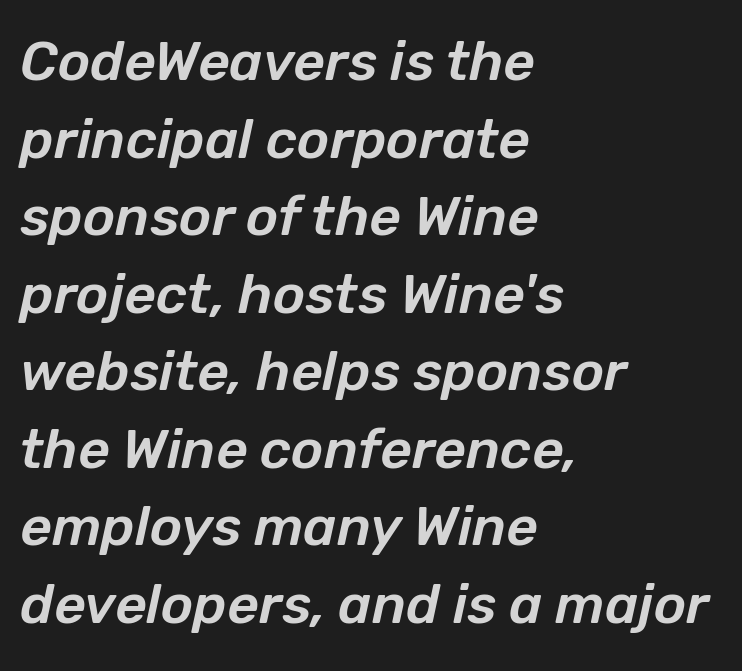
Q: Is the text italic (slanted)? A: Yes, it leans right by about 12 degrees.
Q: Is the text underlined? A: No.
Q: How is the paragraph aligned? A: Left-aligned.
Q: Is the spacing between letters normal or unusually wide? A: Normal.
Q: Is the spacing between lines tight, normal or loose? A: Normal.
Q: Width (condensed, normal, or wide)? A: Normal.
Q: Stroke contrast? A: Low.
Q: x-height? A: Medium.
Q: Monospaced? A: No.
